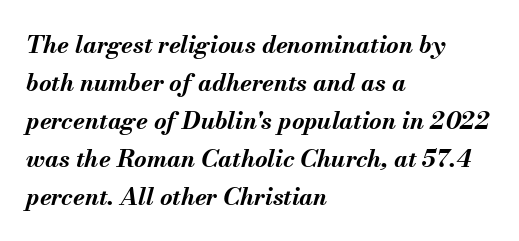
Honestly, the letter spacing is just normal — you wouldn't notice it. Every character sits at an angle, as italics do. A student would call this left alignment; a typographer would say flush left, rag right. Line spacing here is normal. The zone under the glyphs is completely vacant. Strong, thick strokes mark this as bold type.
